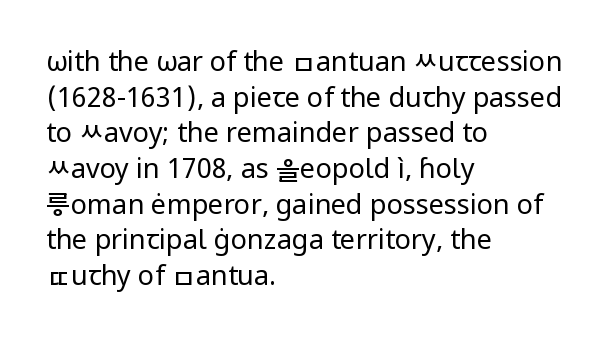
{"italic": "no", "bold": "no", "underline": "no", "align": "left", "line_spacing": "normal", "line_spacing_ratio": 1.32, "letter_spacing": "normal", "letter_spacing_em": 0.0, "glyph_px": 27}
